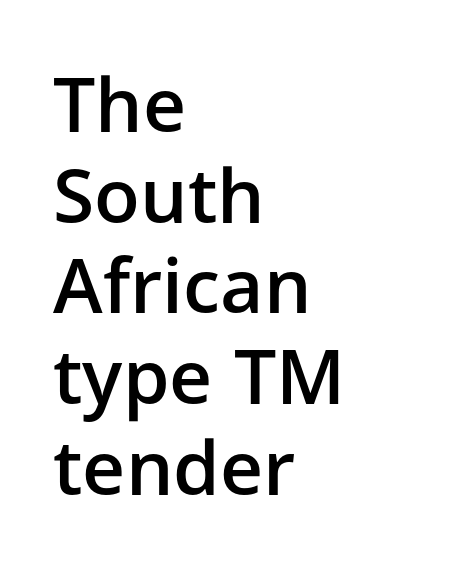
{"serif": "no", "italic": "no", "bold": "semi", "weight": "semibold", "width": "normal", "stroke_contrast": "low", "x_height": "medium", "monospaced": "no", "underline": "no", "align": "left", "line_spacing_ratio": 1.21, "letter_spacing": "normal", "letter_spacing_em": 0.0, "glyph_px": 75}
